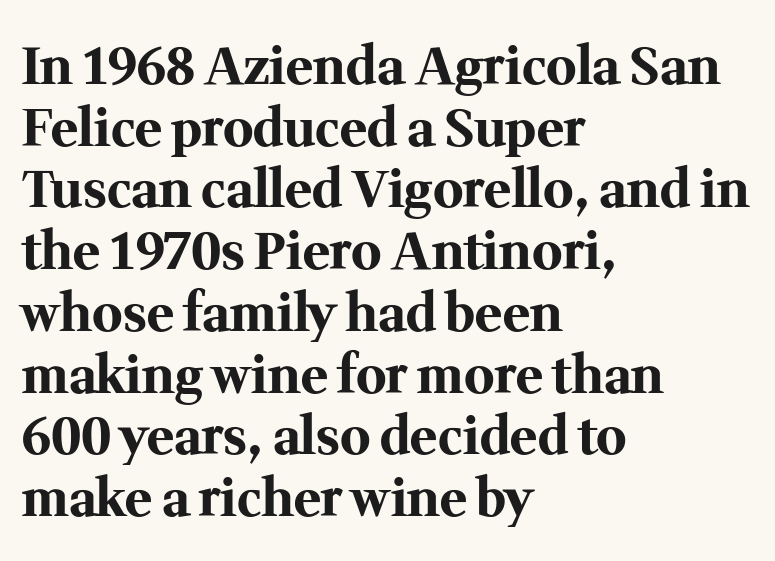
{"serif": "yes", "italic": "no", "bold": "yes", "weight": "bold", "width": "normal", "stroke_contrast": "medium", "x_height": "medium", "monospaced": "no", "underline": "no", "align": "left", "line_spacing_ratio": 1.21, "letter_spacing": "normal", "letter_spacing_em": 0.0, "glyph_px": 51}
